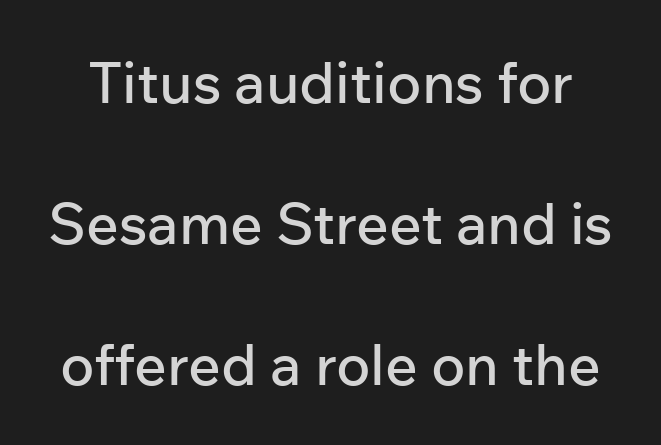
The letters advance in unequal steps, a hallmark of proportional type. Regarding leading, the lines here are spaced well apart. Clear beneath every line of the passage. Look at the tracking — it's just the regular setting, nothing added. Upright lettering throughout.
